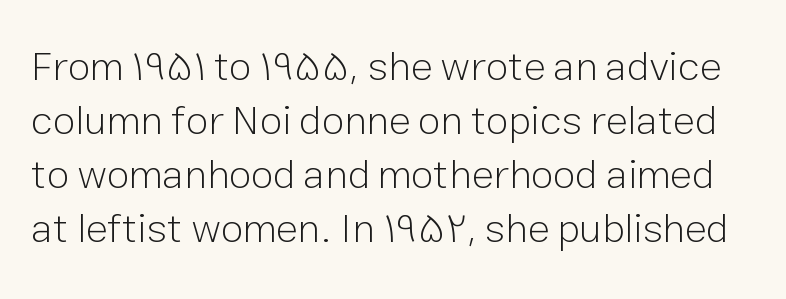
{"serif": "no", "italic": "no", "bold": "no", "weight": "light", "width": "normal", "stroke_contrast": "low", "x_height": "medium", "monospaced": "no", "underline": "no", "line_spacing": "normal", "line_spacing_ratio": 1.32, "letter_spacing": "normal", "letter_spacing_em": 0.0, "glyph_px": 41}
